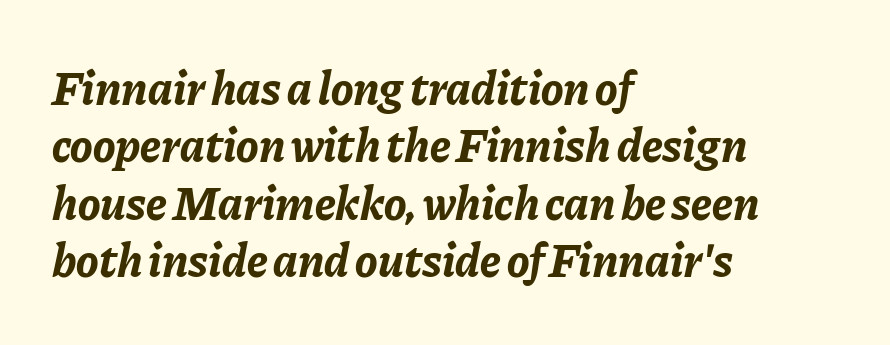
The image shows 47 px bold type, italic (leaning right); set left-aligned, line spacing 1.22x, normal letter spacing, not underlined; low stroke contrast and a medium x-height.
